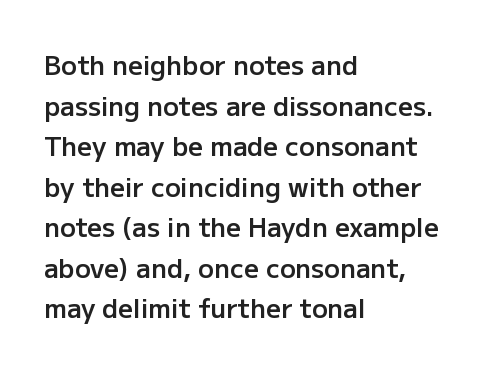
Q: Is the text bold? A: Semi-bold.
Q: Is the text italic (slanted)? A: No, it is upright.
Q: Is the text underlined? A: No.
Q: How is the paragraph aligned? A: Left-aligned.
Q: Is the spacing between letters normal or unusually wide? A: Normal.
Q: Is the spacing between lines tight, normal or loose? A: Normal.
